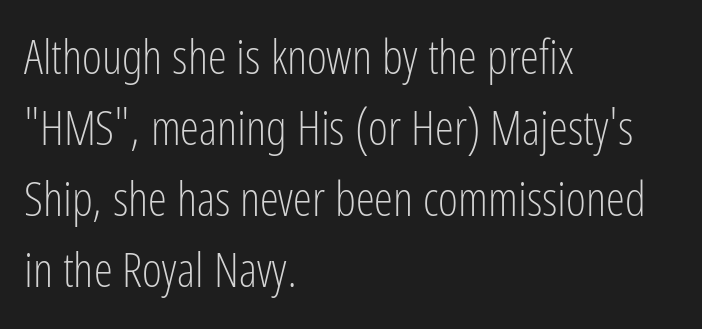
{"serif": "no", "italic": "no", "bold": "no", "weight": "light", "width": "condensed", "stroke_contrast": "low", "x_height": "medium", "monospaced": "no", "underline": "no", "align": "left", "line_spacing": "normal", "line_spacing_ratio": 1.48, "letter_spacing": "normal", "letter_spacing_em": 0.0, "glyph_px": 48}
